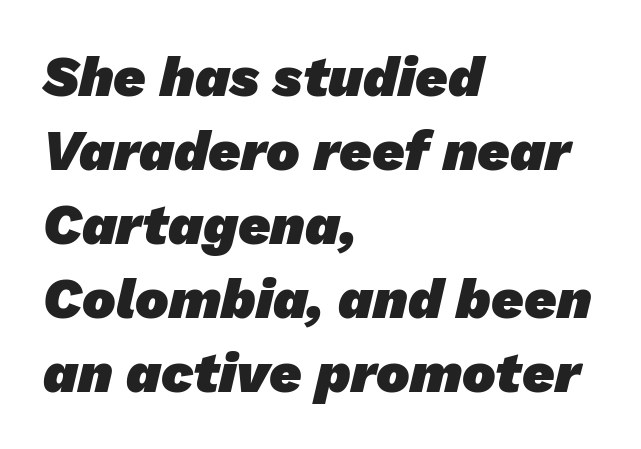
The image shows 56 px heavy sans-serif type; set left-aligned, normal line spacing (1.32x), normal letter spacing, not underlined; low stroke contrast and a medium x-height.
